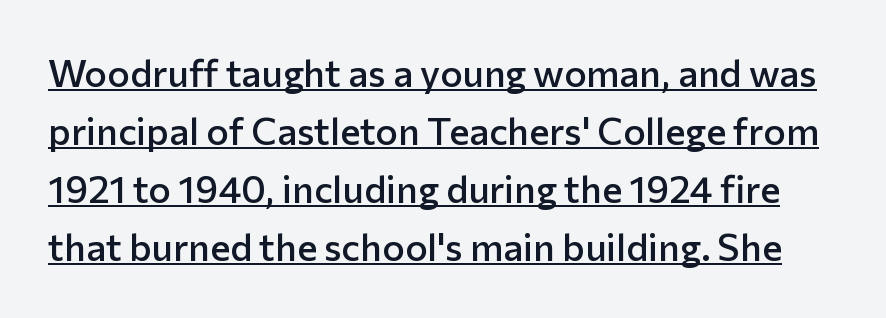
Caption: standard tracking, unaltered. Baseline-to-baseline distance is the conventional proportion of letter height. This sample has the flowing, uneven cadence of proportional lettering. Compared with undecorated copy, this sample adds a rule below the words. Does the lettering tilt? It doesn't — this is upright.
